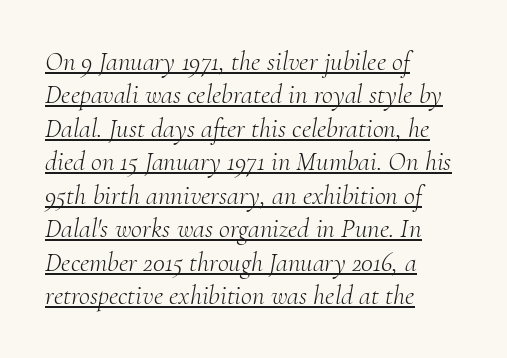
Q: Is the text bold? A: No.
Q: Is the text italic (slanted)? A: Yes, it leans right by about 10 degrees.
Q: Is the text underlined? A: Yes.
Q: How is the paragraph aligned? A: Left-aligned.
Q: Is the spacing between letters normal or unusually wide? A: Normal.
